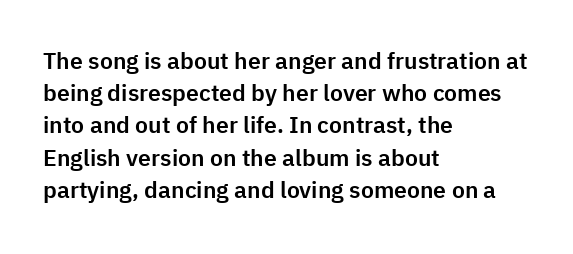
Q: Is the text italic (slanted)? A: No, it is upright.
Q: Is the text underlined? A: No.
Q: How is the paragraph aligned? A: Left-aligned.
Q: Is the spacing between letters normal or unusually wide? A: Normal.
Q: Is the spacing between lines tight, normal or loose? A: Normal.
